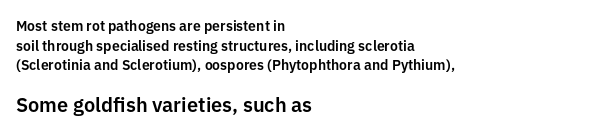
The gap between lines stays unmarked. Baseline-to-baseline distance is the conventional proportion of letter height. The letters in the lower block stand taller than those in the block above. Ascenders rise straight up at ninety degrees. This rendering uses left alignment, leaving the right contour irregular.
